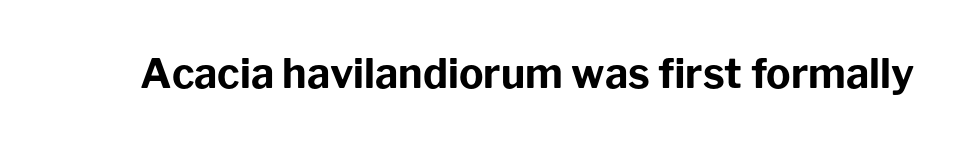
The image shows 41 px bold sans-serif type, upright; set normal letter spacing, not underlined; low stroke contrast and a medium x-height.
